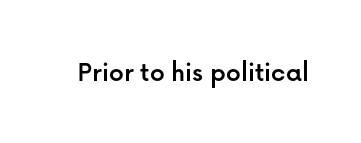
The letterforms sit shoulder to shoulder at normal distance. Vertical strokes here are truly vertical. Proportional: the letters do not fall into vertical columns. The specimen omits any rule beneath the text block's lines. Typographically, this falls in the sans-serif category.
